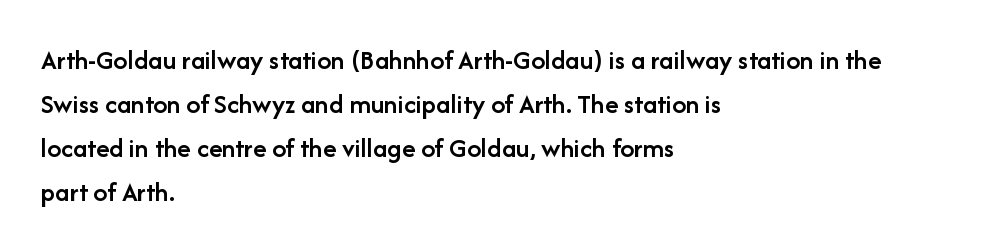
The rendering uses a semibold face; strokes are thickened but not to full bold. Each word holds together tightly as a unit, with standard inter-letter gaps. One glance says typical: line gaps are just what's usual. Casual observation: everything's shoved over to the left.
